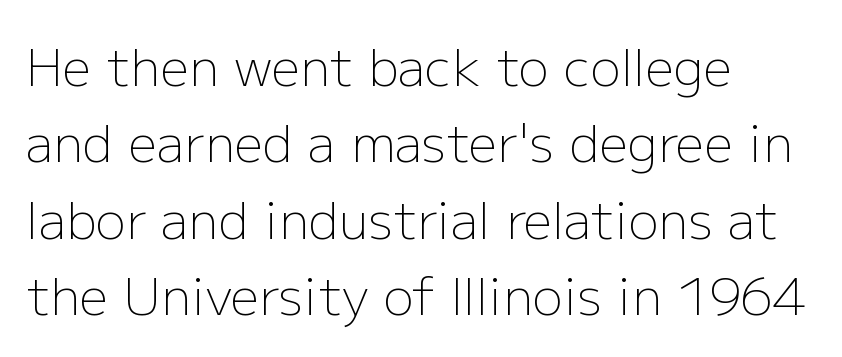
The strokes carry an ordinary text weight at most. A roman cut, with each character standing at attention. Rule under the text: the space is simply empty. Each letter keeps its own natural width here, so spacing adapts to shape.
